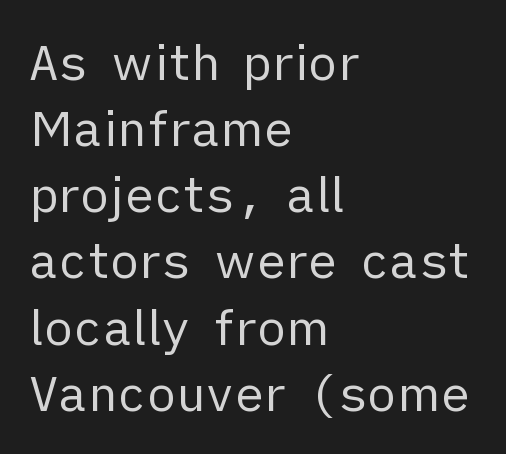
{"serif": "no", "italic": "no", "bold": "no", "weight": "regular", "width": "normal", "stroke_contrast": "low", "x_height": "medium", "monospaced": "no", "underline": "no", "align": "left", "line_spacing": "normal", "line_spacing_ratio": 1.35, "letter_spacing": "normal", "letter_spacing_em": 0.0, "glyph_px": 49}
